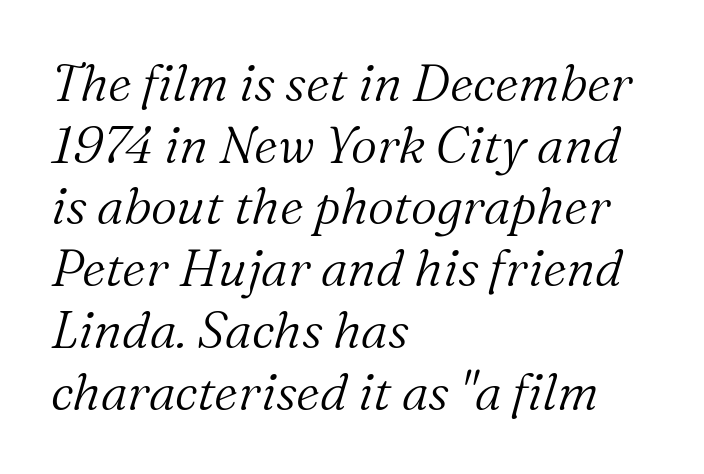
The image shows 51 px light serif type, italic (leaning right); set left-aligned, line spacing 1.21x, normal letter spacing, not underlined; medium stroke contrast and a medium x-height.
